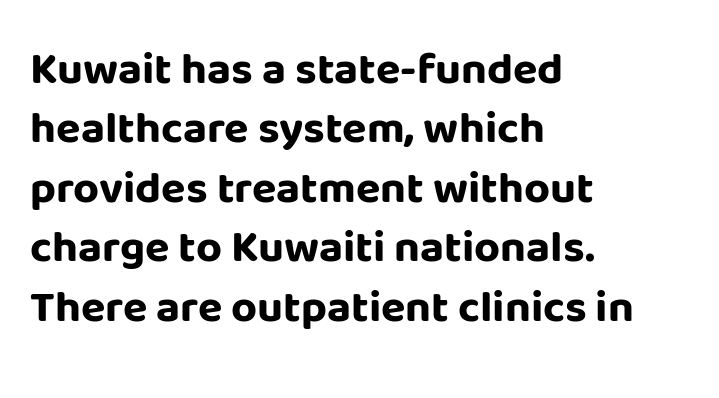
{"serif": "no", "italic": "no", "bold": "yes", "weight": "bold", "width": "normal", "stroke_contrast": "low", "x_height": "large", "monospaced": "no", "underline": "no", "align": "left", "line_spacing": "normal", "line_spacing_ratio": 1.32, "letter_spacing": "normal", "letter_spacing_em": 0.0, "glyph_px": 45}
